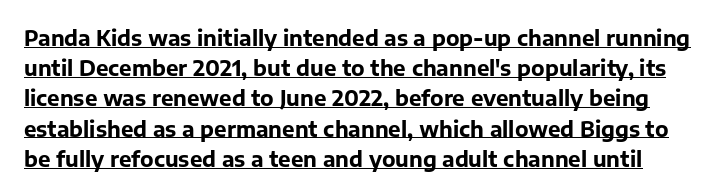
The lettering is marked with a stroke running underneath it. A full-strength bold gives these letters their thick strokes. How are the letters spaced? Ordinarily, with no added tracking. The type sits square on the baseline with zero lean.
